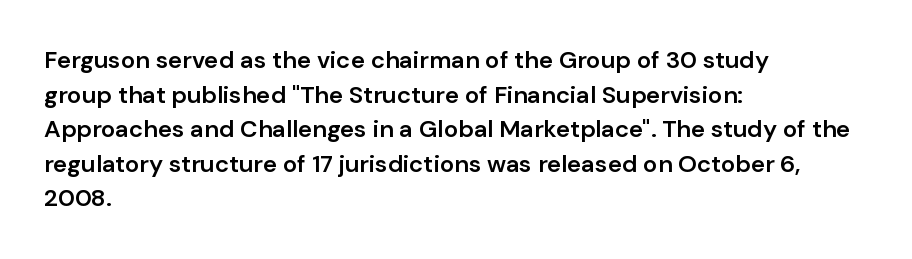
{"italic": "no", "bold": "semi", "underline": "no", "align": "left", "line_spacing": "normal", "line_spacing_ratio": 1.44, "letter_spacing": "normal", "letter_spacing_em": 0.0, "glyph_px": 24}
